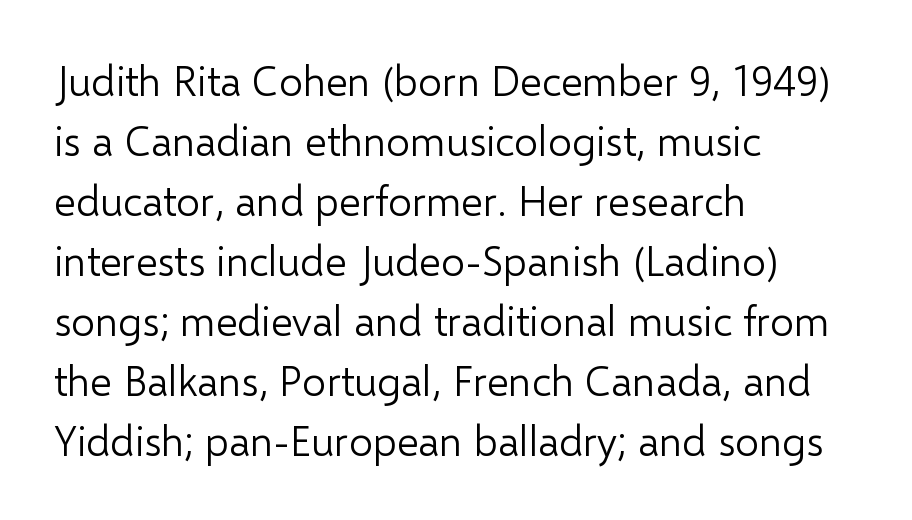
The typography opts for an upright posture over an oblique one. The passage shown has conventional tracking throughout. Summary of weight: not heavy and not bold. A bare baseline throughout the passage. Layout note: lines flush left. A typesetter would call this proportional, since set widths differ per character.
